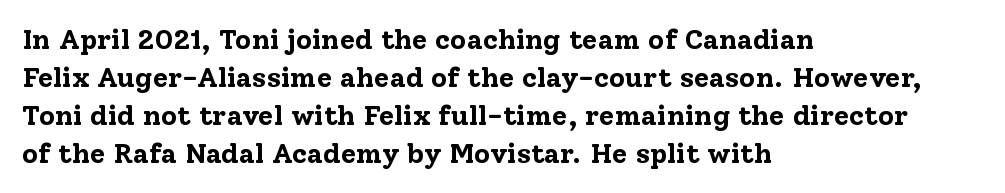
Does the copy run flush right? No — it runs flush left. Quick note: underline off. Ordinary non-slanted type is in use. Varying glyph widths throughout — classic text-font behaviour.
